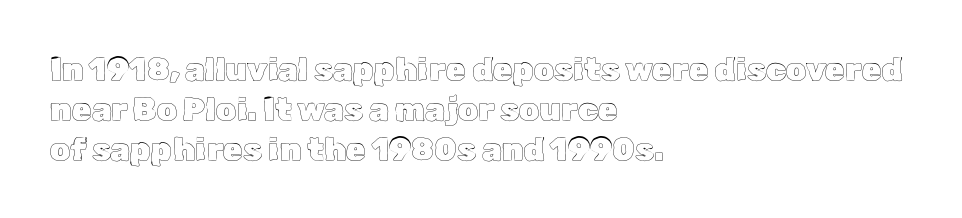
The image shows 32 px text type, upright; set left-aligned, normal line spacing (1.25x), normal letter spacing, not underlined; a medium x-height.
